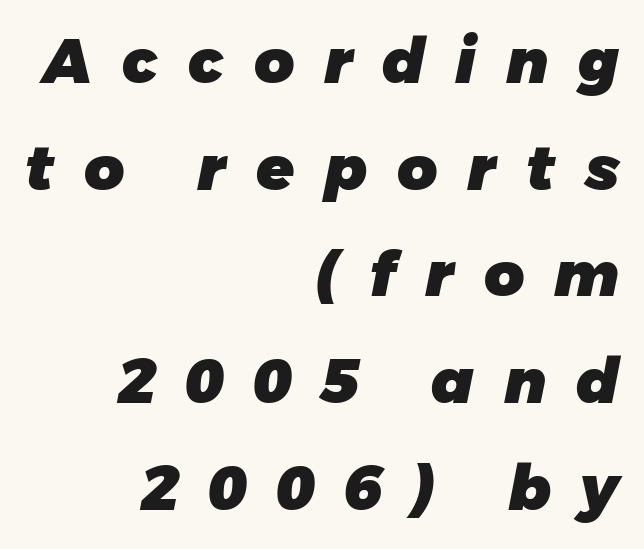
Q: Is the text bold? A: Yes.
Q: Is the typeface a serif or a sans-serif typeface? A: Sans-serif.
Q: Is the text underlined? A: No.
Q: How is the paragraph aligned? A: Right-aligned.
Q: Is the spacing between letters normal or unusually wide? A: Unusually wide.
Q: Width (condensed, normal, or wide)? A: Normal.
Q: Stroke contrast? A: Low.
Q: x-height? A: Large.
Q: Monospaced? A: No.
